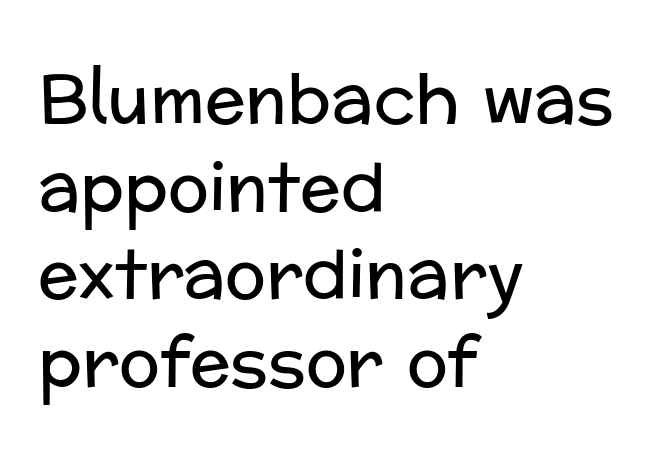
The image shows 68 px regular-weight sans-serif type, upright; set left-aligned, normal line spacing (1.29x), normal letter spacing, not underlined; low stroke contrast and a medium x-height.
